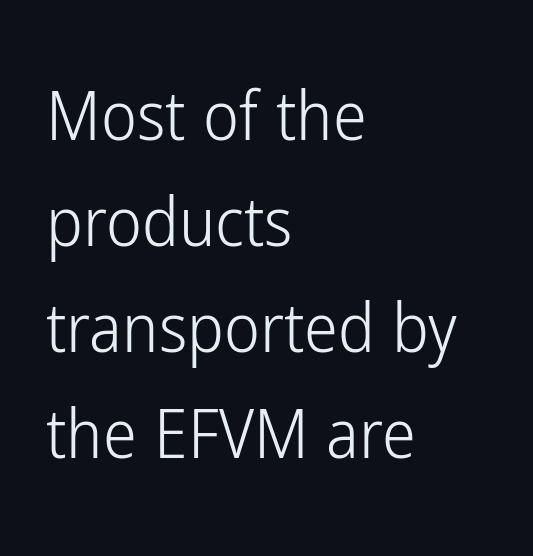
{"serif": "no", "italic": "no", "bold": "no", "weight": "light", "width": "condensed", "stroke_contrast": "low", "x_height": "medium", "monospaced": "no", "underline": "no", "align": "left", "line_spacing": "normal", "line_spacing_ratio": 1.56, "letter_spacing": "normal", "letter_spacing_em": 0.0, "glyph_px": 68}
